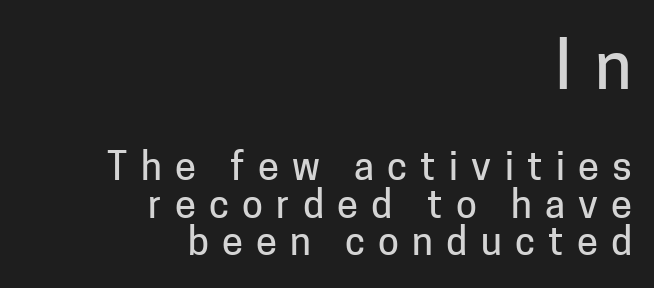
Q: Is the text italic (slanted)? A: No, it is upright.
Q: Is the typeface a serif or a sans-serif typeface? A: Sans-serif.
Q: Is the text underlined? A: No.
Q: How is the paragraph aligned? A: Right-aligned.
Q: Is the spacing between letters normal or unusually wide? A: Unusually wide.
Q: Is the spacing between lines tight, normal or loose? A: Tight.
Q: Which block of text is set in a larger size, the first (top) or the second (bottom)? A: The first (top) one.
Q: Width (condensed, normal, or wide)? A: Normal.
Q: Stroke contrast? A: Low.
Q: x-height? A: Medium.
Q: Monospaced? A: No.
